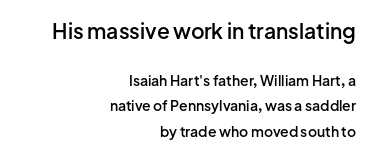
Q: Is the text bold? A: Semi-bold.
Q: Is the text italic (slanted)? A: No, it is upright.
Q: Is the text underlined? A: No.
Q: How is the paragraph aligned? A: Right-aligned.
Q: Is the spacing between letters normal or unusually wide? A: Normal.
Q: Which block of text is set in a larger size, the first (top) or the second (bottom)? A: The first (top) one.
